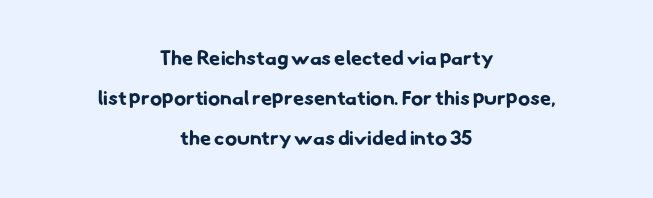
Q: Is the text bold? A: Yes.
Q: Is the text underlined? A: No.
Q: How is the paragraph aligned? A: Centered.
Q: Is the spacing between letters normal or unusually wide? A: Normal.
Q: Is the spacing between lines tight, normal or loose? A: Loose.
